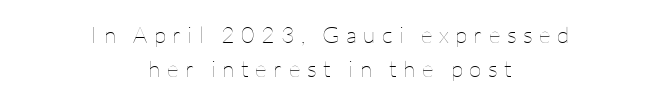
Do the letters lean? They stand straight. No chunkiness to these letters — they're not bold. Between one letter and the next there's a generous, obvious gap. Check the space under the baseline: it is left empty.
